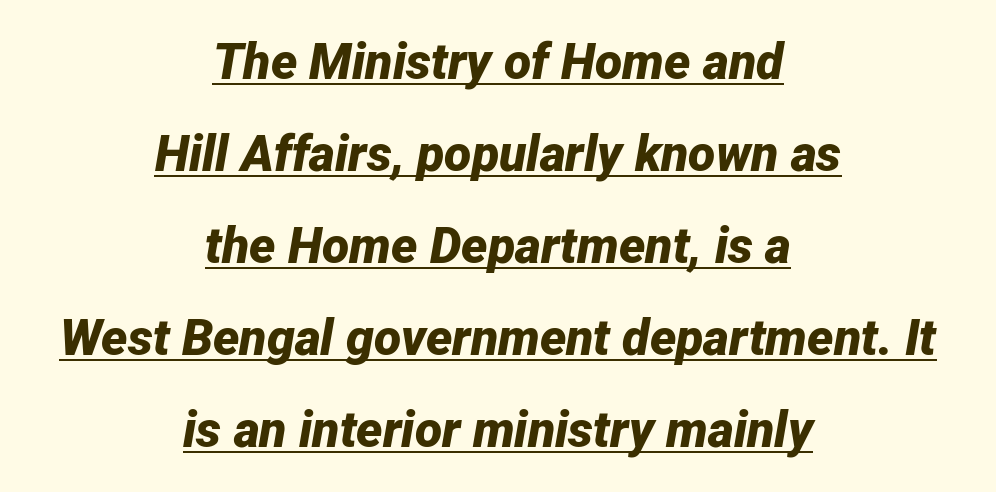
The image shows 50 px bold type, italic (leaning right); set centered, line spacing 1.84x, normal letter spacing, underlined; low stroke contrast and a medium x-height.
